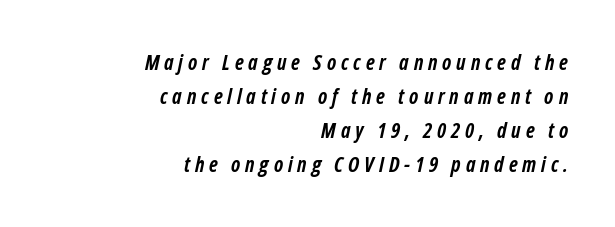
{"italic": "yes", "lean": "right", "slant_degrees": 12, "bold": "yes", "underline": "no", "align": "right", "line_spacing": "normal", "line_spacing_ratio": 1.62, "letter_spacing": "wide", "letter_spacing_em": 0.23, "glyph_px": 21}
